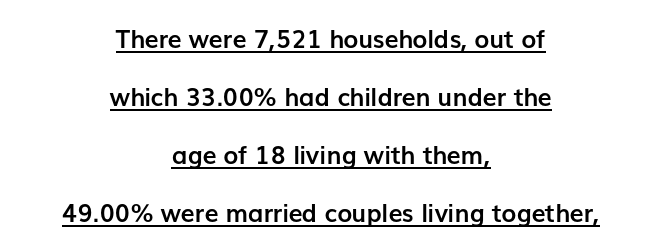
The image shows 25 px bold type, upright; set centered, loose line spacing (2.32x), normal letter spacing, underlined.
